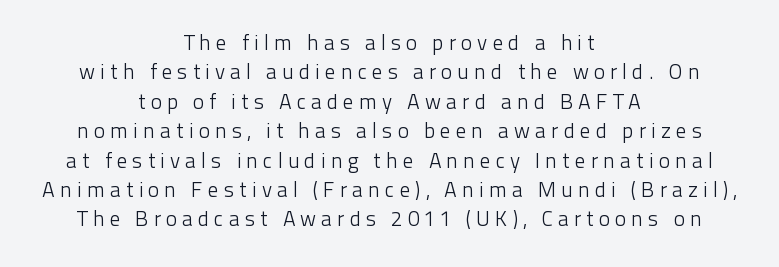
{"italic": "no", "bold": "no", "underline": "no", "align": "center", "line_spacing": "normal", "line_spacing_ratio": 1.4, "letter_spacing": "wide", "letter_spacing_em": 0.24, "glyph_px": 21}
